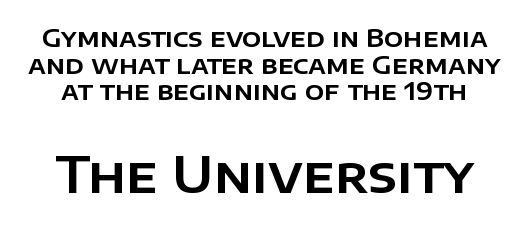
{"serif": "no", "italic": "no", "width": "normal", "stroke_contrast": "low", "x_height": "large", "monospaced": "no", "underline": "no", "line_spacing": "tight", "line_spacing_ratio": 1.07, "letter_spacing": "normal", "letter_spacing_em": 0.0, "larger_block": "second", "size_ratio": 2.0, "glyph_px": 50}
